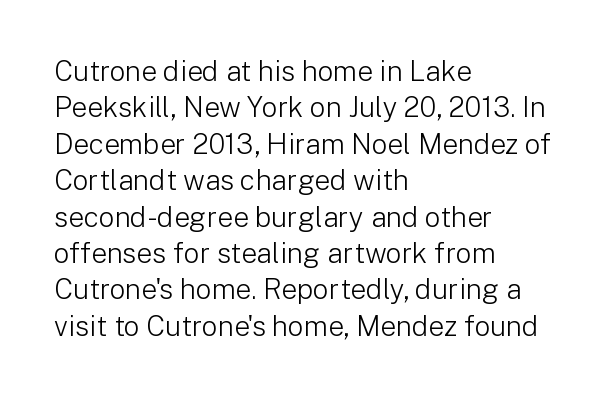
The letters stand upright; this is a roman face. A classic flush-left, rag-right setting is used for this passage. This sample has the flowing, uneven cadence of proportional lettering. Just letters on the line, the space beneath them empty. Does the type have serifs? No, each stem ends abruptly.
